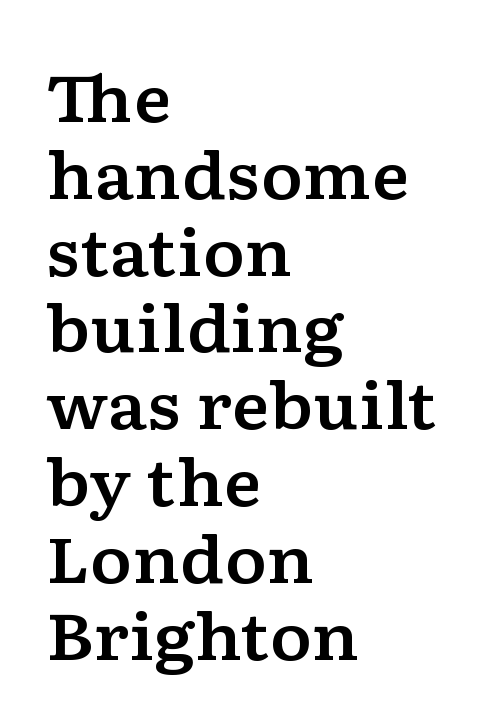
The image shows 64 px wide serif type, upright; set left-aligned, line spacing 1.2x, normal letter spacing, not underlined; low stroke contrast and a medium x-height.
